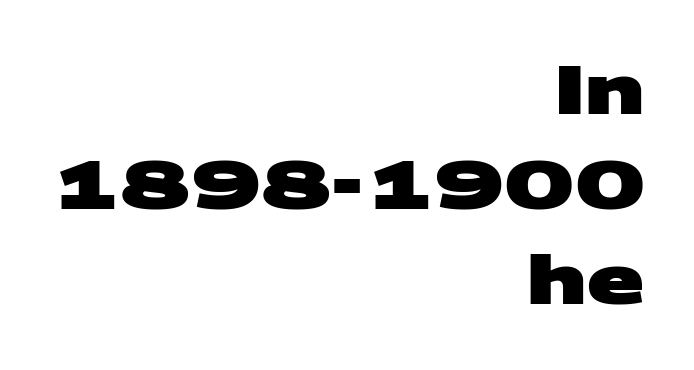
The image shows 67 px heavy, wide sans-serif type; set right-aligned, normal line spacing (1.42x), normal letter spacing, not underlined; medium stroke contrast and a large x-height.
